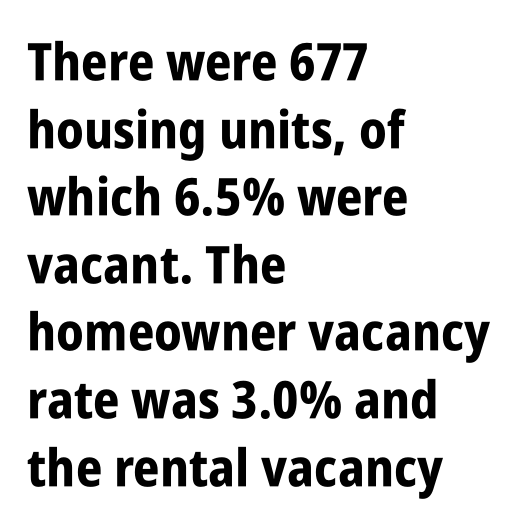
The image shows 52 px bold, condensed sans-serif type, upright; set left-aligned, normal line spacing (1.3x), normal letter spacing, not underlined; low stroke contrast and a large x-height.
